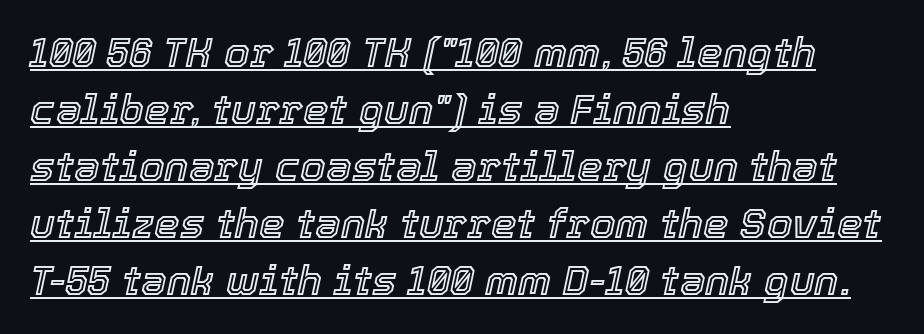
A classic flush-left, rag-right setting is used for this passage. Line spacing here is normal. The sample's only ornament is a line tracing under the words. Character widths vary here, with narrow letters taking less room than wide ones.
